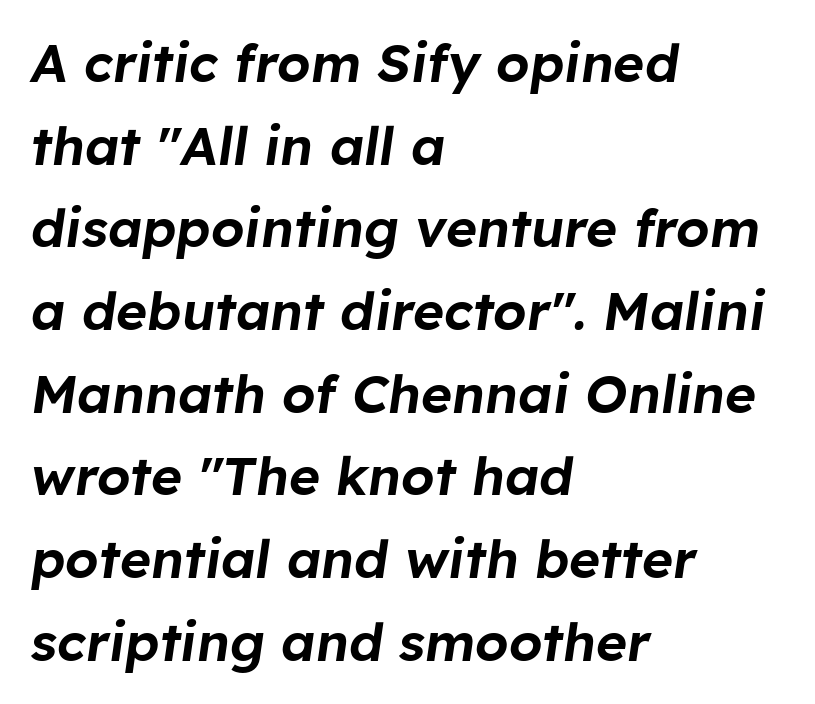
{"italic": "yes", "lean": "right", "slant_degrees": 8, "width": "normal", "stroke_contrast": "low", "x_height": "medium", "monospaced": "no", "underline": "no", "align": "left", "line_spacing": "normal", "line_spacing_ratio": 1.56, "letter_spacing": "normal", "letter_spacing_em": 0.0, "glyph_px": 53}
